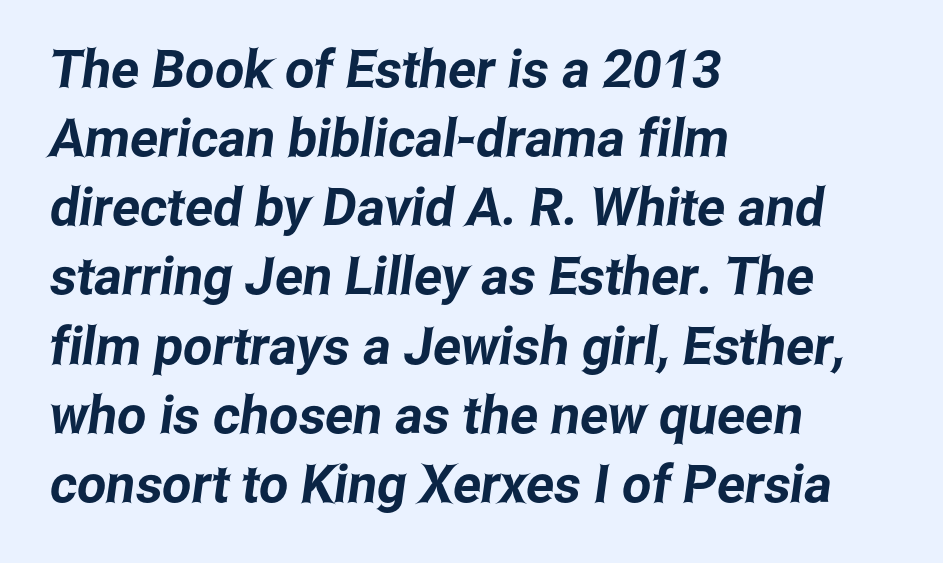
Do the characters align in a grid? No, the font is proportional. A typesetter would call this leading conventional body-copy spacing. Here the glyphs are tracked normally, forming tight word shapes. The words here are not underlined. Nothing sits at the stroke ends, so this counts as sans-serif.
